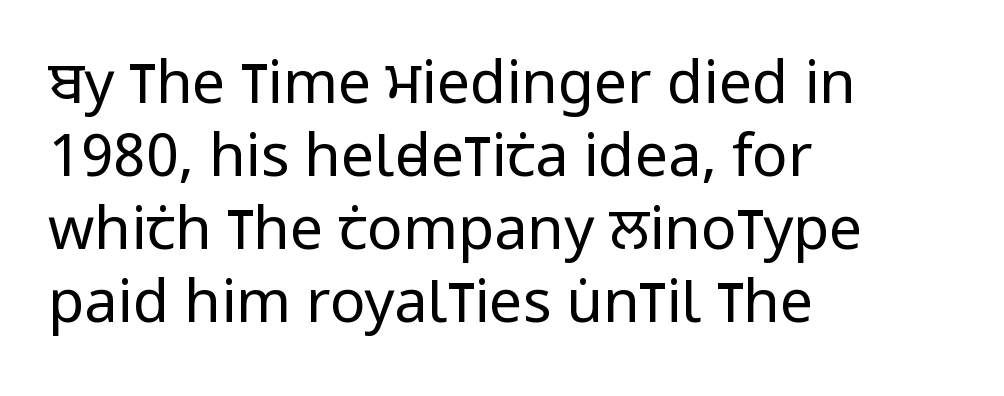
Q: Is the text bold? A: No.
Q: Is the text italic (slanted)? A: No, it is upright.
Q: Is the typeface a serif or a sans-serif typeface? A: Sans-serif.
Q: Is the text underlined? A: No.
Q: How is the paragraph aligned? A: Left-aligned.
Q: Is the spacing between letters normal or unusually wide? A: Normal.
Q: Width (condensed, normal, or wide)? A: Condensed.
Q: Stroke contrast? A: Low.
Q: x-height? A: Large.
Q: Monospaced? A: No.
